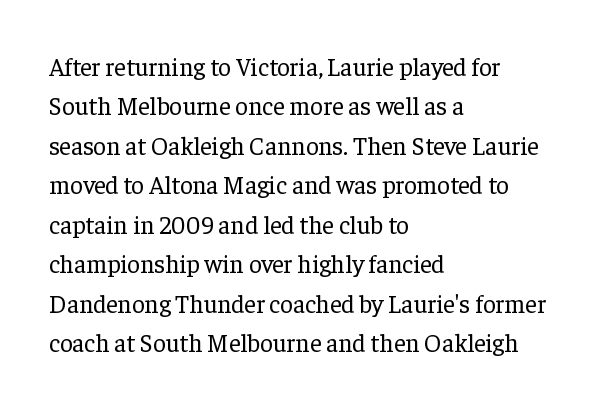
Q: Is the text bold? A: No.
Q: Is the text italic (slanted)? A: No, it is upright.
Q: Is the text underlined? A: No.
Q: How is the paragraph aligned? A: Left-aligned.
Q: Is the spacing between letters normal or unusually wide? A: Normal.
Q: Is the spacing between lines tight, normal or loose? A: Normal.
